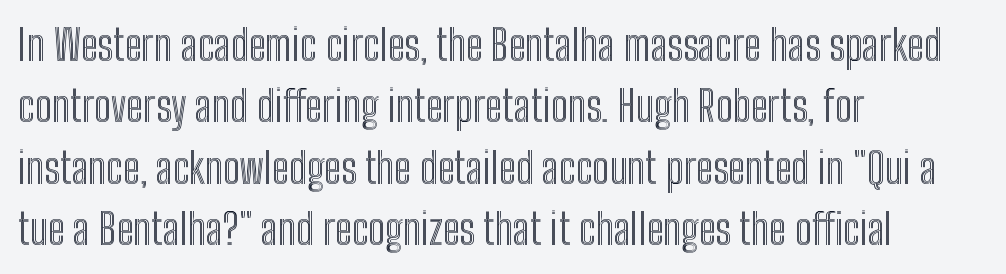
In CSS terms this would be text-align: left. These lines are rendered in a variable-pitch font. Short note: letters normally spaced. The rendering uses a moderate line-height, typical for paragraphs. Unmarked baselines from the first word to the last. The type sits square on the baseline with zero lean.
